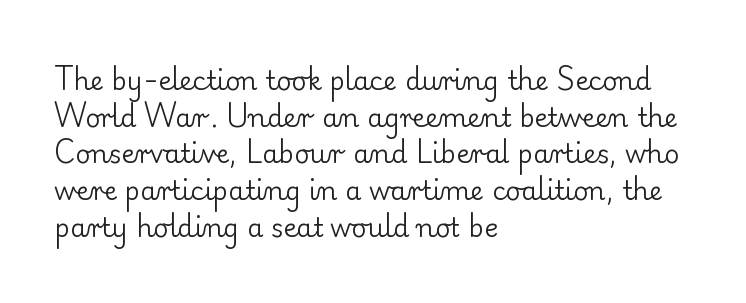
Q: Is the text bold? A: No.
Q: Is the text italic (slanted)? A: No, it is upright.
Q: Is the text underlined? A: No.
Q: How is the paragraph aligned? A: Left-aligned.
Q: Is the spacing between letters normal or unusually wide? A: Normal.
Q: Is the spacing between lines tight, normal or loose? A: Normal.
